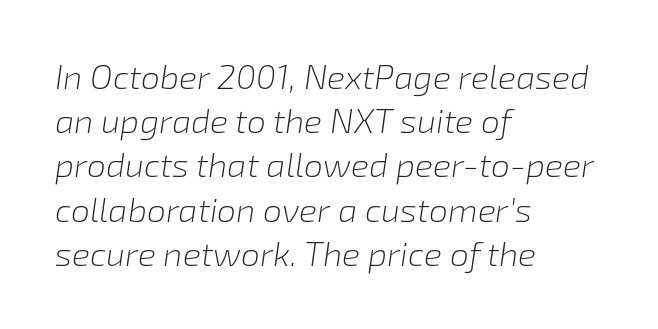
Q: Is the text bold? A: No.
Q: Is the text italic (slanted)? A: Yes, it leans right by about 8 degrees.
Q: Is the text underlined? A: No.
Q: How is the paragraph aligned? A: Left-aligned.
Q: Is the spacing between letters normal or unusually wide? A: Normal.
Q: Is the spacing between lines tight, normal or loose? A: Normal.
Q: Width (condensed, normal, or wide)? A: Normal.
Q: Stroke contrast? A: Low.
Q: x-height? A: Medium.
Q: Monospaced? A: No.
